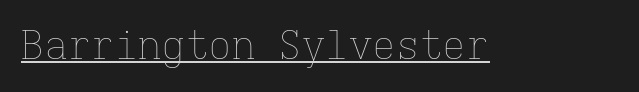
Q: Is the text bold? A: No.
Q: Is the text italic (slanted)? A: No, it is upright.
Q: Is the text underlined? A: Yes.
Q: Is the spacing between letters normal or unusually wide? A: Normal.
Q: Width (condensed, normal, or wide)? A: Normal.
Q: Stroke contrast? A: Low.
Q: x-height? A: Medium.
Q: Monospaced? A: Yes.
